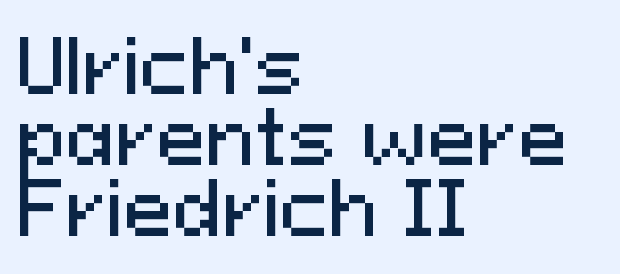
Q: Is the text italic (slanted)? A: No, it is upright.
Q: Is the typeface a serif or a sans-serif typeface? A: Sans-serif.
Q: Is the text underlined? A: No.
Q: How is the paragraph aligned? A: Left-aligned.
Q: Is the spacing between letters normal or unusually wide? A: Normal.
Q: Is the spacing between lines tight, normal or loose? A: Tight.
Q: Width (condensed, normal, or wide)? A: Normal.
Q: Stroke contrast? A: Medium.
Q: x-height? A: Medium.
Q: Monospaced? A: No.
